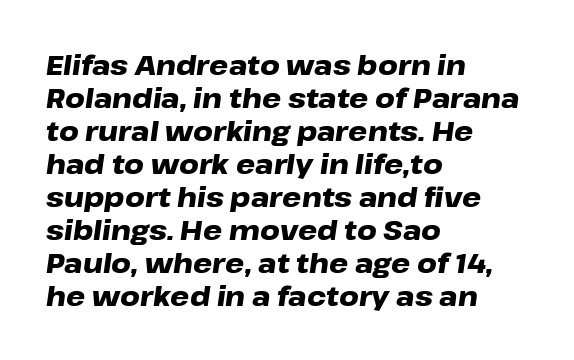
Q: Is the text bold? A: Yes.
Q: Is the text italic (slanted)? A: Yes, it leans right by about 8 degrees.
Q: Is the text underlined? A: No.
Q: How is the paragraph aligned? A: Left-aligned.
Q: Is the spacing between letters normal or unusually wide? A: Normal.
